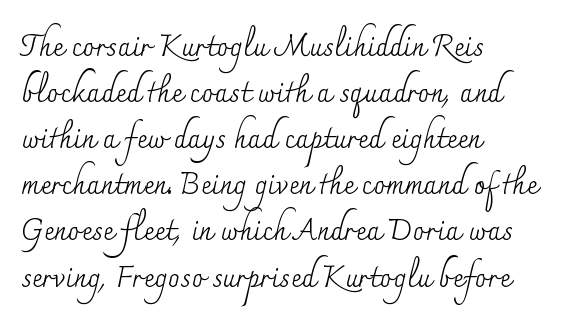
{"serif": "yes", "bold": "no", "weight": "regular", "width": "normal", "stroke_contrast": "medium", "x_height": "small", "monospaced": "no", "underline": "no", "align": "left", "line_spacing": "normal", "line_spacing_ratio": 1.59, "letter_spacing": "normal", "letter_spacing_em": 0.0, "glyph_px": 29}
